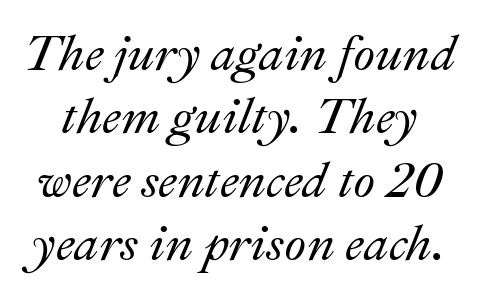
How would I describe the line gaps? Plain and ordinary. The specimen reads as italic at a glance. Words appear dense and cohesive because spacing is normal. Just letters on the line, the space beneath them empty. The face used here is proportionally spaced, like ordinary book or web type.
